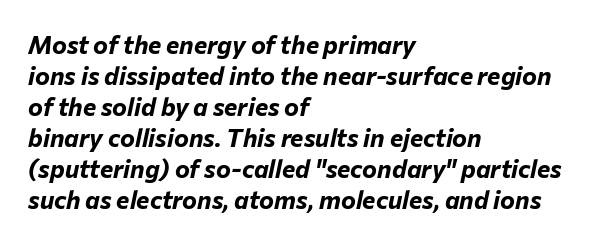
Thick stems and heavy bowls — unmistakably bold. Glance below the letters and you will spot only blank space. Default kerning and tracking; the words read as compact shapes. Posture: slanted. The typesetter chose a ragged-right arrangement here.
